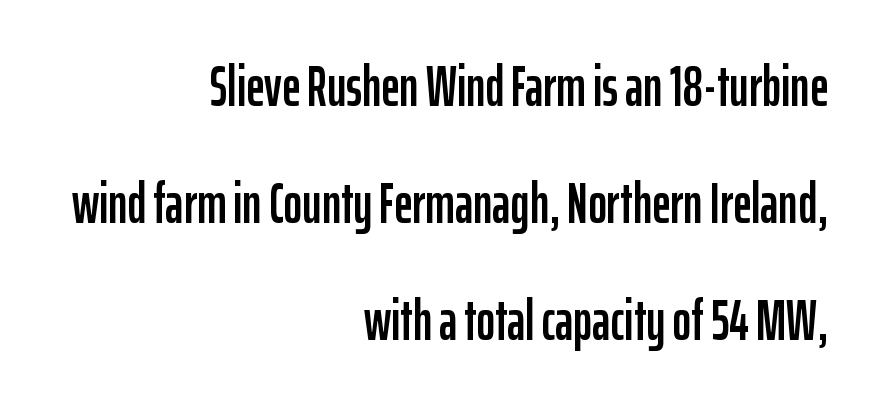
The image shows 57 px condensed sans-serif type, upright; set right-aligned, loose line spacing (2.05x), normal letter spacing, not underlined; low stroke contrast and a medium x-height.
